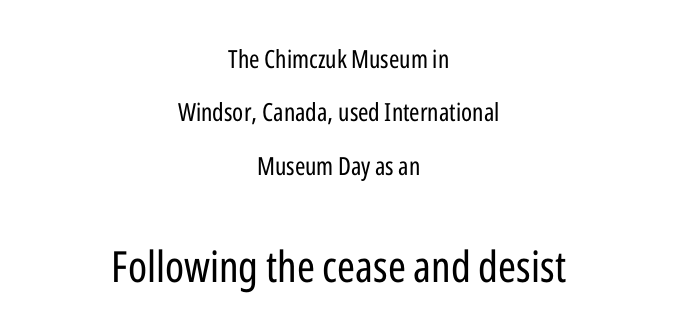
Q: Is the text bold? A: No.
Q: Is the text italic (slanted)? A: No, it is upright.
Q: Is the typeface a serif or a sans-serif typeface? A: Sans-serif.
Q: Is the text underlined? A: No.
Q: How is the paragraph aligned? A: Centered.
Q: Is the spacing between letters normal or unusually wide? A: Normal.
Q: Is the spacing between lines tight, normal or loose? A: Loose.
Q: Which block of text is set in a larger size, the first (top) or the second (bottom)? A: The second (bottom) one.
Q: Width (condensed, normal, or wide)? A: Condensed.
Q: Stroke contrast? A: Low.
Q: x-height? A: Medium.
Q: Monospaced? A: No.
